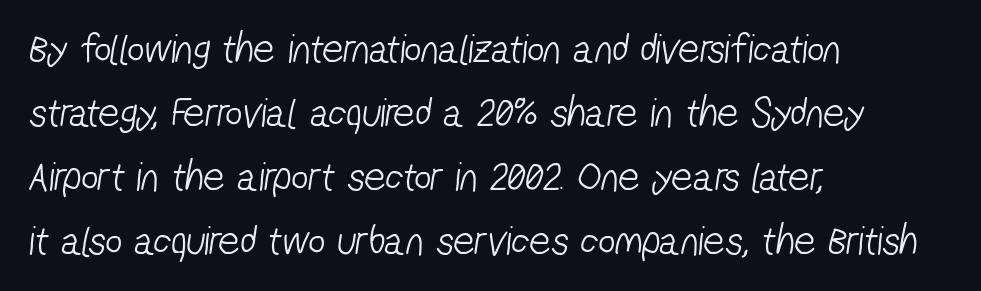
You could not count columns in this text — the font is proportionally spaced. Stems and bowls with no extra thickness — not bold. The font family rendered here belongs to the sans-serif group. Check under the words: just untouched page. These lines sit exactly where default settings would place them.
